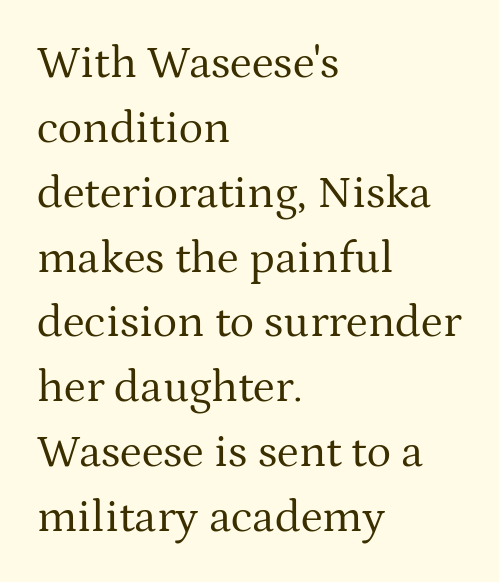
{"serif": "yes", "italic": "no", "bold": "no", "weight": "regular", "width": "normal", "stroke_contrast": "medium", "x_height": "medium", "monospaced": "no", "underline": "no", "align": "left", "line_spacing": "normal", "line_spacing_ratio": 1.41, "letter_spacing": "normal", "letter_spacing_em": 0.0, "glyph_px": 46}
